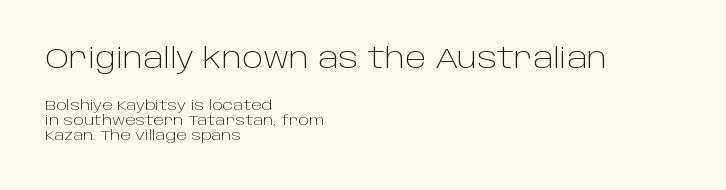
Clear beneath every line of the passage. Do the characters align in a grid? No, the font is proportional. Summary of vertical rhythm: compact, with narrow interline spacing. Letterform terminals end flat and unadorned throughout the passage. Characters follow at the spacing the type designer built in.
